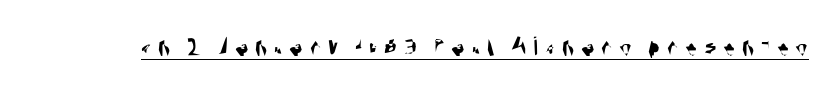
{"serif": "no", "width": "condensed", "stroke_contrast": "medium", "x_height": "large", "monospaced": "no", "underline": "yes", "letter_spacing": "wide", "letter_spacing_em": 0.25, "glyph_px": 28}
